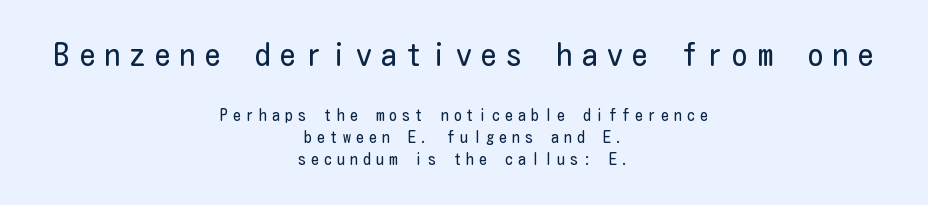
{"serif": "no", "italic": "no", "bold": "no", "weight": "regular", "width": "condensed", "stroke_contrast": "low", "x_height": "medium", "underline": "no", "align": "center", "line_spacing": "normal", "line_spacing_ratio": 1.38, "letter_spacing": "wide", "letter_spacing_em": 0.31, "larger_block": "first", "size_ratio": 1.94, "glyph_px": 31}
